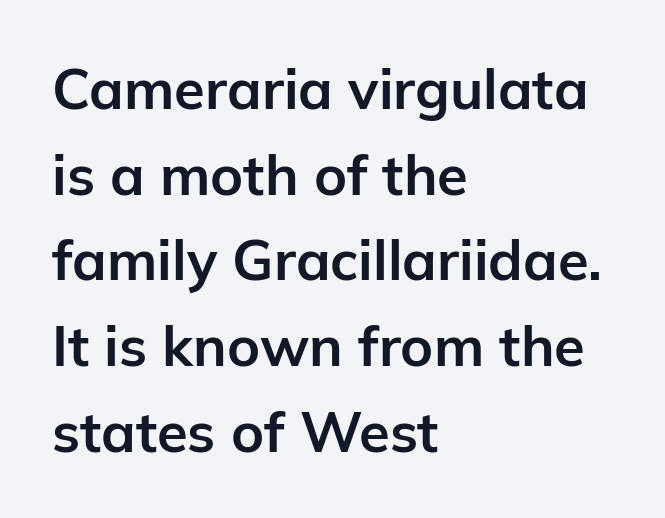
Q: Is the text bold? A: Yes.
Q: Is the text italic (slanted)? A: No, it is upright.
Q: Is the typeface a serif or a sans-serif typeface? A: Sans-serif.
Q: Is the text underlined? A: No.
Q: How is the paragraph aligned? A: Left-aligned.
Q: Is the spacing between letters normal or unusually wide? A: Normal.
Q: Is the spacing between lines tight, normal or loose? A: Normal.
Q: Width (condensed, normal, or wide)? A: Normal.
Q: Stroke contrast? A: Low.
Q: x-height? A: Medium.
Q: Monospaced? A: No.
